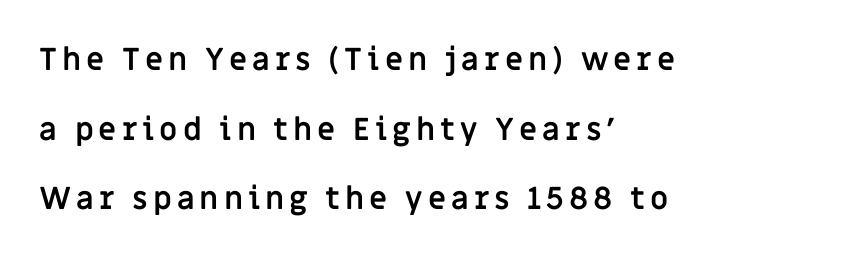
{"serif": "no", "italic": "no", "bold": "yes", "weight": "semibold", "width": "normal", "stroke_contrast": "low", "x_height": "large", "monospaced": "no", "underline": "no", "align": "left", "line_spacing": "loose", "line_spacing_ratio": 2.25, "glyph_px": 31}
